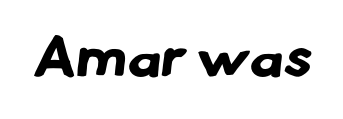
The image shows 58 px bold sans-serif type; set normal letter spacing, not underlined; low stroke contrast and a small x-height.
